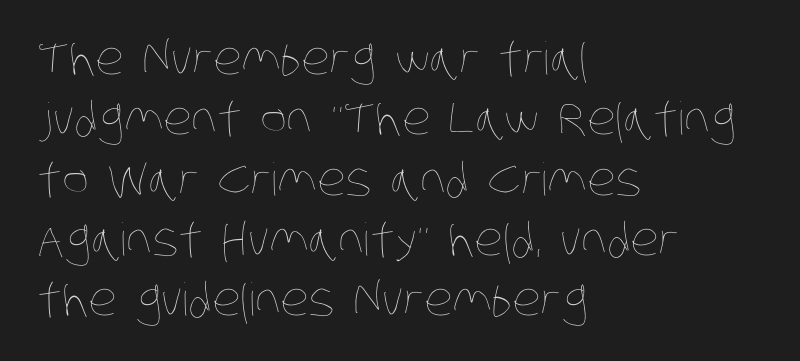
{"bold": "no", "weight": "thin", "width": "condensed", "stroke_contrast": "low", "x_height": "large", "monospaced": "no", "underline": "no", "align": "left", "line_spacing": "normal", "line_spacing_ratio": 1.34, "letter_spacing": "normal", "letter_spacing_em": 0.0, "glyph_px": 45}
